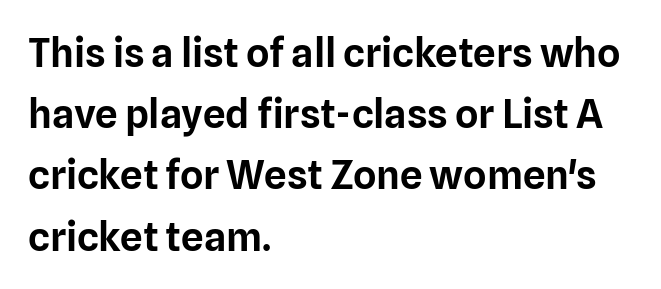
{"serif": "no", "italic": "no", "width": "normal", "stroke_contrast": "low", "x_height": "medium", "monospaced": "no", "underline": "no", "align": "left", "line_spacing": "normal", "line_spacing_ratio": 1.53, "letter_spacing": "normal", "letter_spacing_em": 0.0, "glyph_px": 40}
